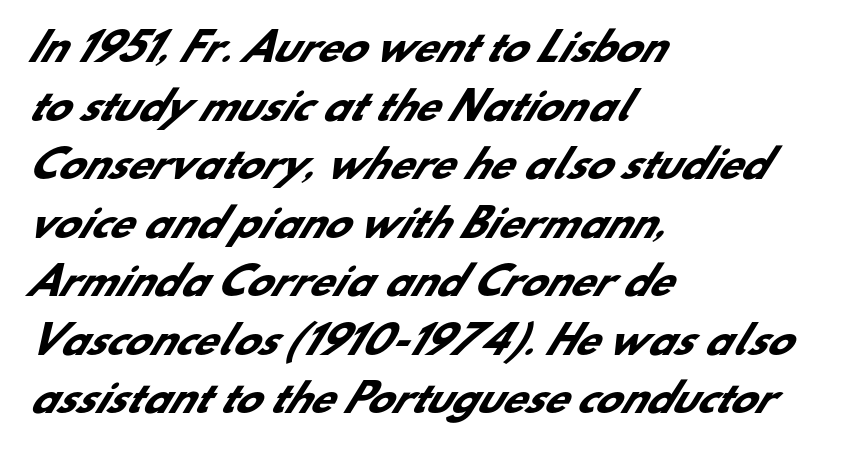
The face used here is rendered with its standard letterfit. Honestly, there is no underline to notice here at all. Here the designer chose a conventional face with non-uniform glyph widths. In CSS terms this would be text-align: left. This is sans-serif lettering, the kind often seen on screens and signage. The rendering uses a moderate line-height, typical for paragraphs.
